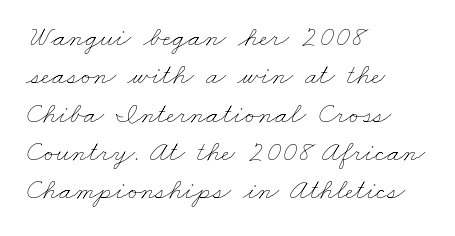
Q: Is the text bold? A: No.
Q: Is the text underlined? A: No.
Q: How is the paragraph aligned? A: Left-aligned.
Q: Is the spacing between letters normal or unusually wide? A: Normal.
Q: Is the spacing between lines tight, normal or loose? A: Normal.
Q: Width (condensed, normal, or wide)? A: Wide.
Q: Stroke contrast? A: Low.
Q: x-height? A: Small.
Q: Monospaced? A: No.
